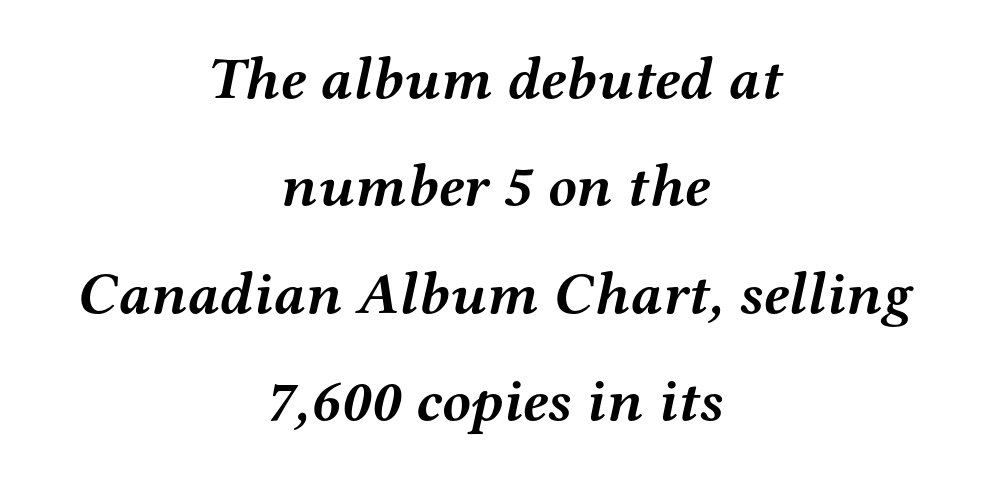
Check under the words: just untouched page. Type style note: has serifs. Layout note: lines centered. Do the characters align in a grid? No, the font is proportional. The line texture is even and compact thanks to regular tracking.
